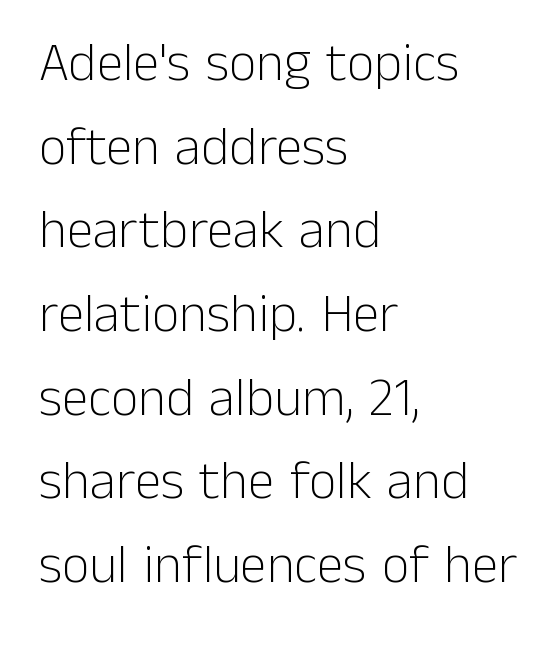
{"serif": "no", "italic": "no", "bold": "no", "weight": "light", "width": "normal", "stroke_contrast": "low", "x_height": "medium", "monospaced": "no", "underline": "no", "align": "left", "line_spacing": "normal", "line_spacing_ratio": 1.55, "letter_spacing": "normal", "letter_spacing_em": 0.0, "glyph_px": 54}
